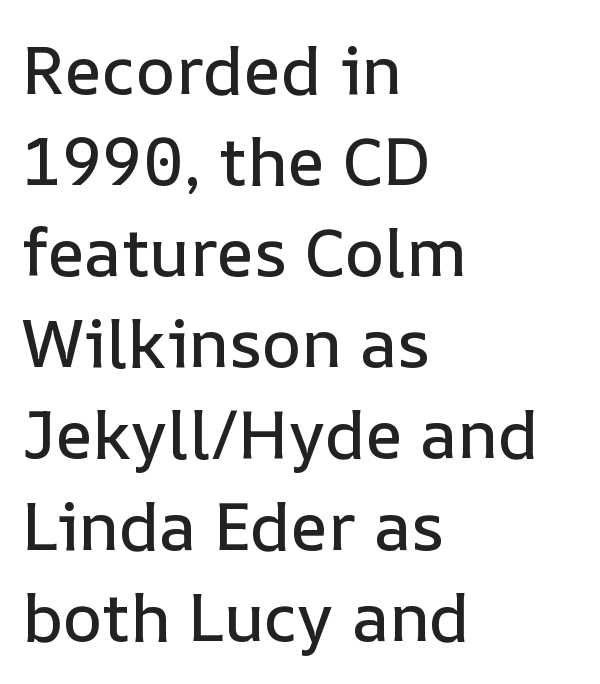
This sample keeps an unexceptional amount of space between lines. Compared with a centered layout, this one pins lines to the left instead. Note the varied advance widths — an 'i' is clearly narrower than an 'm'. If you drew a line through each stem, it would be perfectly vertical.
